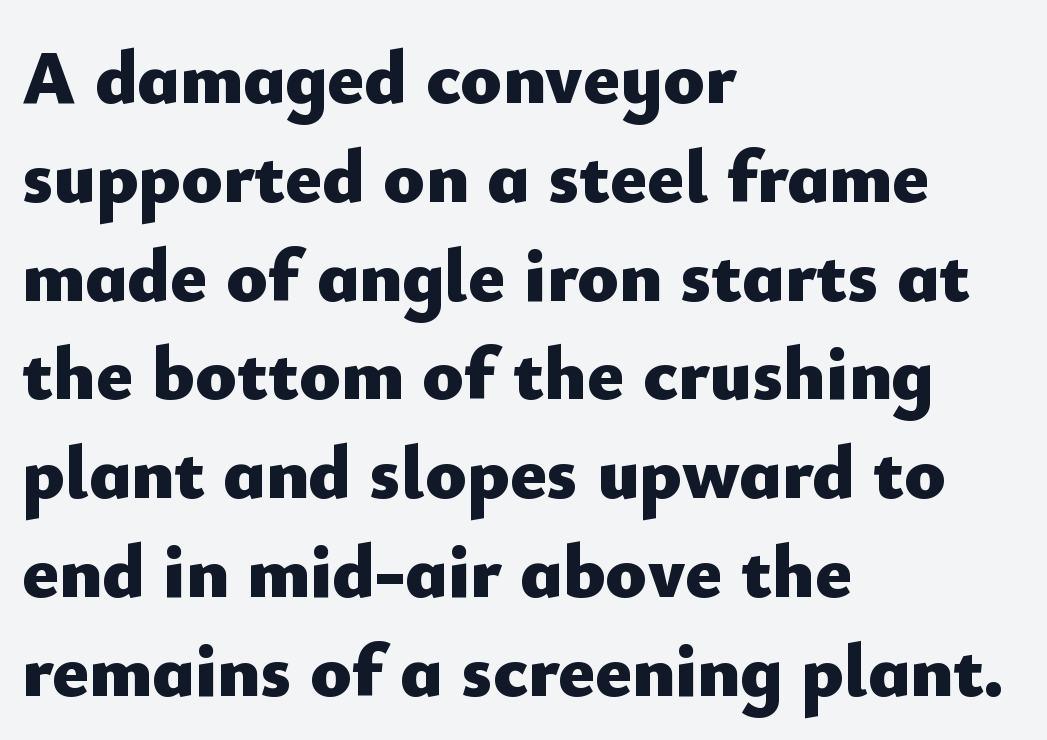
The image shows 76 px heavy sans-serif type, upright; set left-aligned, normal line spacing (1.3x), normal letter spacing, not underlined; low stroke contrast and a small x-height.
